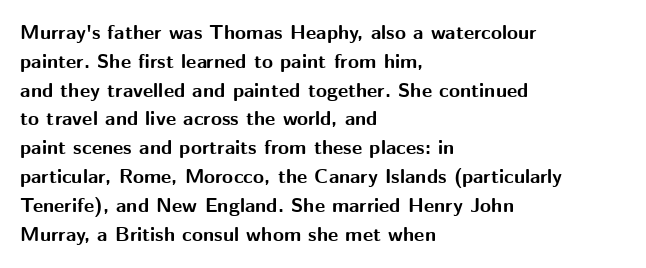
The image shows 20 px bold type, upright; set left-aligned, normal line spacing (1.44x), normal letter spacing, not underlined.
